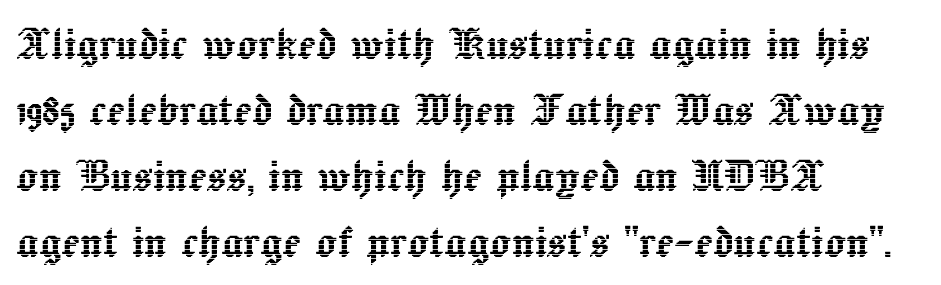
The image shows 54 px text type, upright; set left-aligned, line spacing 1.22x, normal letter spacing, not underlined; a medium x-height.
